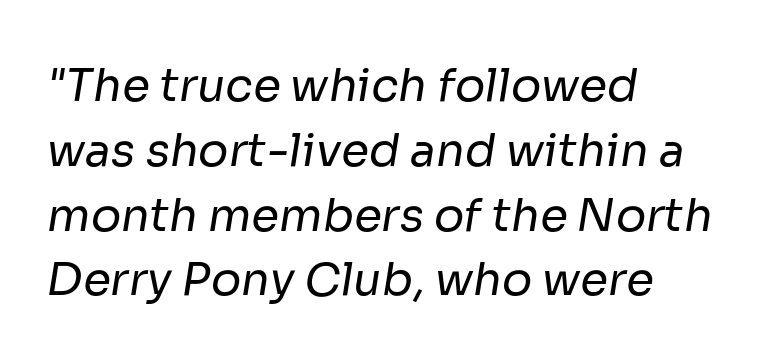
{"serif": "no", "bold": "no", "weight": "regular", "width": "normal", "stroke_contrast": "low", "x_height": "medium", "monospaced": "no", "underline": "no", "align": "left", "line_spacing": "normal", "line_spacing_ratio": 1.44, "letter_spacing": "normal", "letter_spacing_em": 0.0, "glyph_px": 45}
